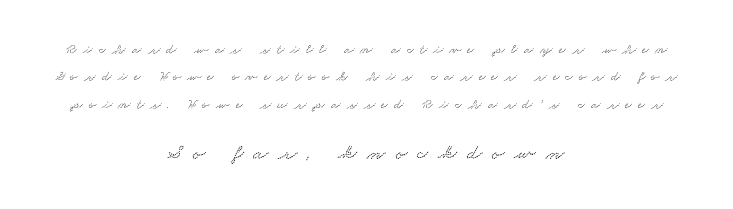
{"underline": "no", "align": "center", "line_spacing": "loose", "line_spacing_ratio": 1.96, "letter_spacing": "wide", "letter_spacing_em": 0.45, "larger_block": "second", "size_ratio": 1.57, "glyph_px": 22}
